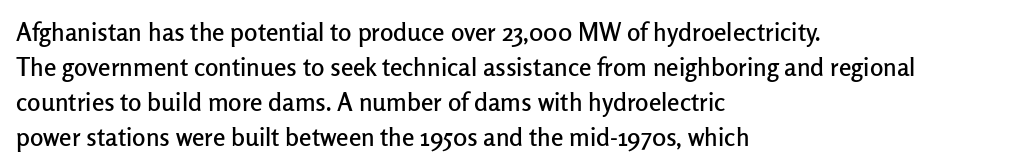
Q: Is the text italic (slanted)? A: No, it is upright.
Q: Is the text underlined? A: No.
Q: How is the paragraph aligned? A: Left-aligned.
Q: Is the spacing between letters normal or unusually wide? A: Normal.
Q: Is the spacing between lines tight, normal or loose? A: Normal.
